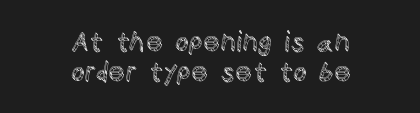
The image shows 27 px text type; set centered, tight line spacing (1.12x), normal letter spacing, not underlined.
